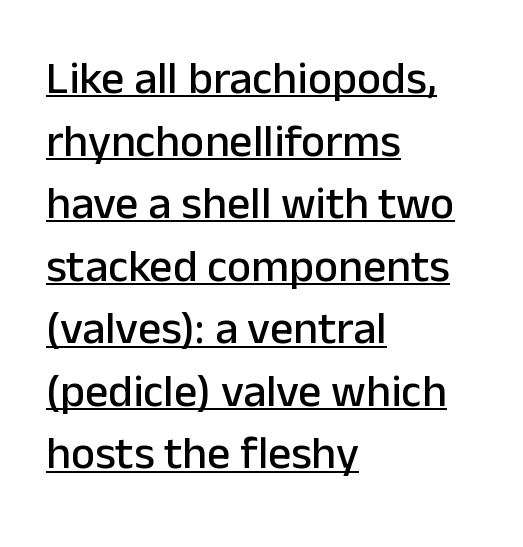
Q: Is the text italic (slanted)? A: No, it is upright.
Q: Is the typeface a serif or a sans-serif typeface? A: Sans-serif.
Q: Is the text underlined? A: Yes.
Q: How is the paragraph aligned? A: Left-aligned.
Q: Is the spacing between letters normal or unusually wide? A: Normal.
Q: Is the spacing between lines tight, normal or loose? A: Normal.
Q: Width (condensed, normal, or wide)? A: Normal.
Q: Stroke contrast? A: Low.
Q: x-height? A: Medium.
Q: Monospaced? A: No.
